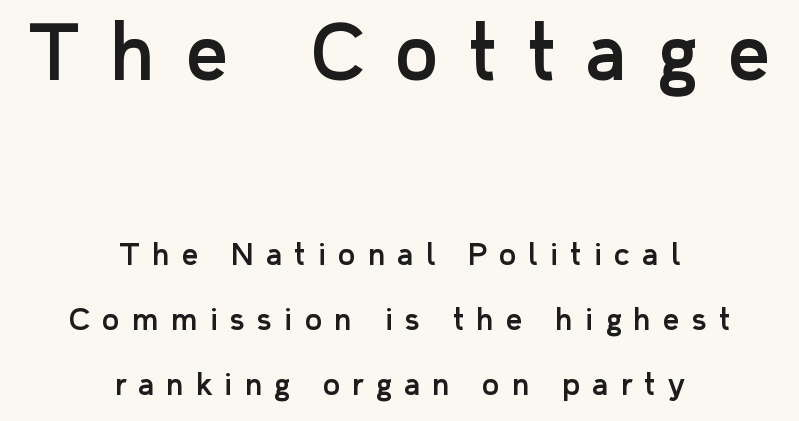
The setting favours the middle, as headings and verse often do. The horizontal fit of the characters is loose and conspicuously gappy. Does the lettering tilt? It doesn't — this is upright. Note: no serifs on the glyphs. A typesetter would call this proportional, since set widths differ per character. Clear beneath every line of the passage.
